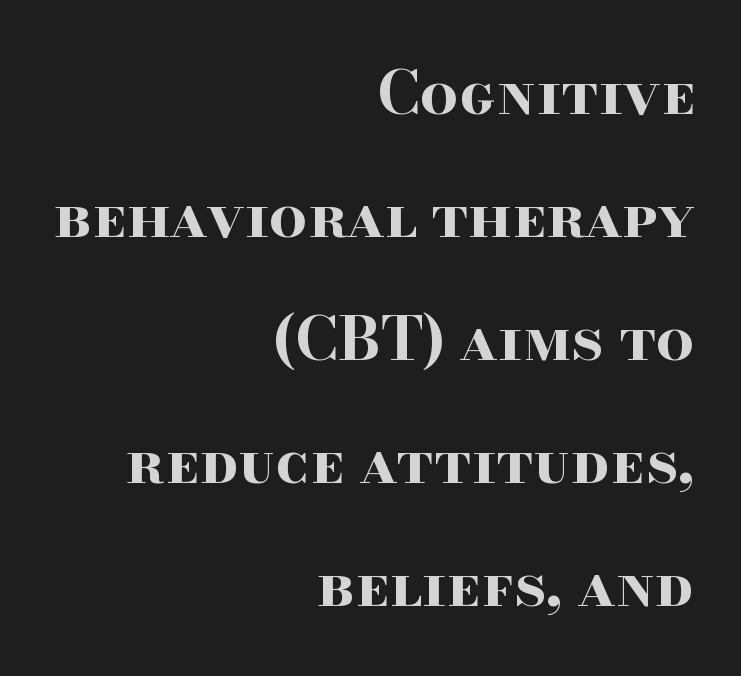
The image shows 60 px bold, wide serif type, upright; set right-aligned, loose line spacing (2.05x), normal letter spacing, not underlined; high stroke contrast and a small x-height.
